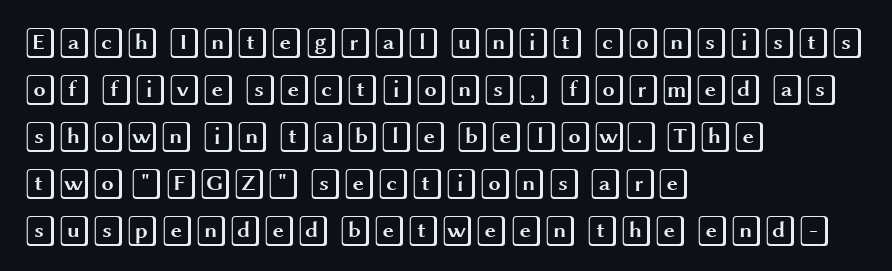
Q: Is the text italic (slanted)? A: No, it is upright.
Q: Is the text underlined? A: No.
Q: How is the paragraph aligned? A: Left-aligned.
Q: Is the spacing between letters normal or unusually wide? A: Normal.
Q: Is the spacing between lines tight, normal or loose? A: Normal.
Q: Width (condensed, normal, or wide)? A: Wide.
Q: x-height? A: Large.
